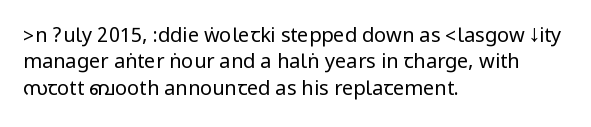
{"italic": "no", "bold": "no", "underline": "no", "align": "left", "line_spacing": "normal", "line_spacing_ratio": 1.32, "letter_spacing": "normal", "letter_spacing_em": 0.0, "glyph_px": 20}
